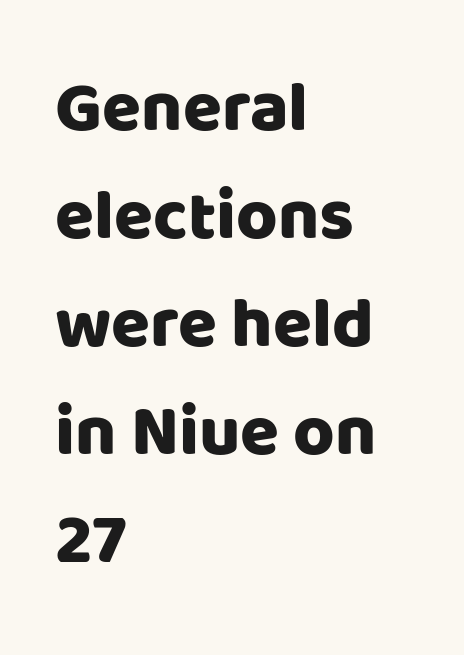
{"serif": "no", "italic": "no", "width": "normal", "stroke_contrast": "low", "x_height": "large", "monospaced": "no", "underline": "no", "align": "left", "line_spacing": "normal", "line_spacing_ratio": 1.52, "letter_spacing": "normal", "letter_spacing_em": 0.0, "glyph_px": 71}
